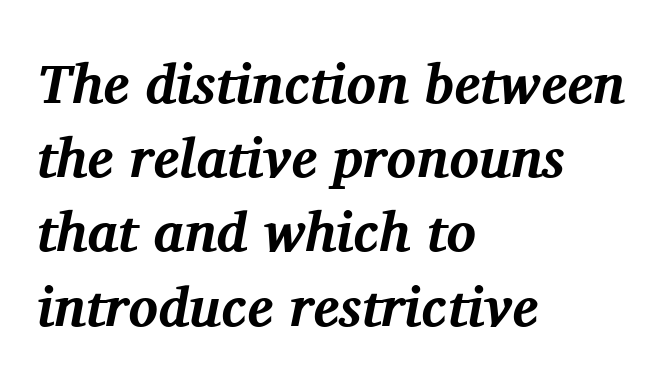
The image shows 55 px bold serif type, italic (leaning right); set left-aligned, normal line spacing (1.35x), normal letter spacing, not underlined; medium stroke contrast and a medium x-height.
